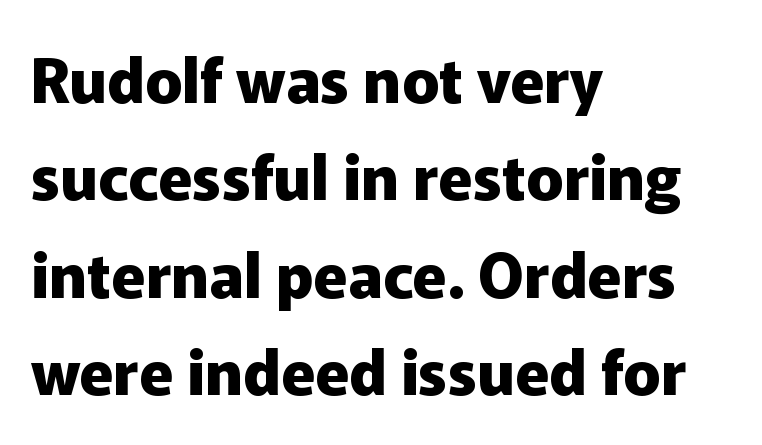
{"serif": "no", "italic": "no", "bold": "yes", "weight": "heavy", "width": "normal", "stroke_contrast": "low", "x_height": "medium", "monospaced": "no", "underline": "no", "align": "left", "line_spacing": "normal", "line_spacing_ratio": 1.57, "letter_spacing": "normal", "letter_spacing_em": 0.0, "glyph_px": 62}
